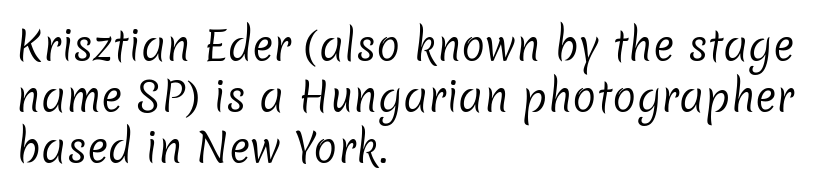
Q: Is the text bold? A: No.
Q: Is the typeface a serif or a sans-serif typeface? A: Sans-serif.
Q: Is the text underlined? A: No.
Q: How is the paragraph aligned? A: Left-aligned.
Q: Is the spacing between letters normal or unusually wide? A: Normal.
Q: Is the spacing between lines tight, normal or loose? A: Normal.
Q: Width (condensed, normal, or wide)? A: Normal.
Q: Stroke contrast? A: Low.
Q: x-height? A: Medium.
Q: Monospaced? A: No.
